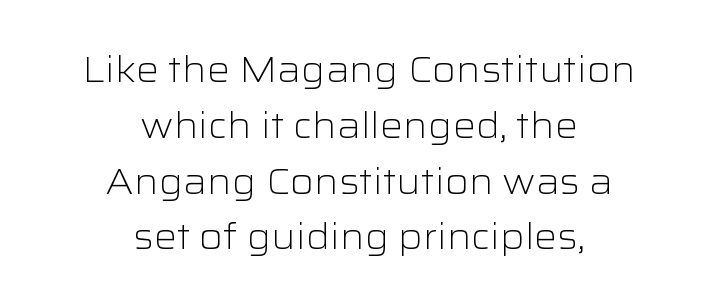
The image shows 36 px light, wide sans-serif type, upright; set centered, normal line spacing (1.55x), normal letter spacing, not underlined; low stroke contrast and a medium x-height.
